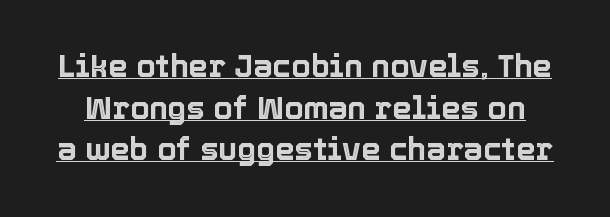
The image shows 31 px text type, upright; set normal line spacing (1.34x), normal letter spacing, underlined; a medium x-height.
